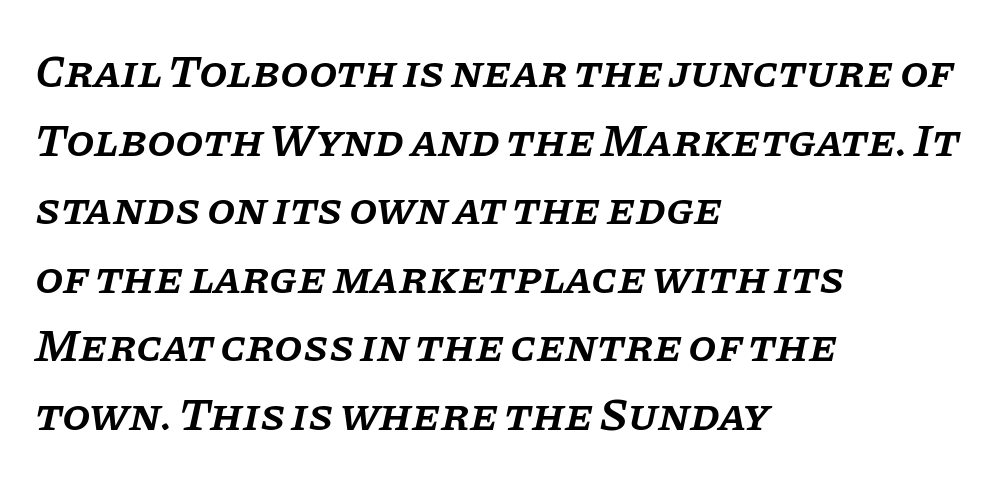
Are there feet on the stems? There are — it's a serif. Italic? Definitely — the glyphs are oblique. Horizontal alignment here is leftward, the default for most running prose. Regarding leading, the lines here are spaced in the standard way. Caption: standard tracking, unaltered.
